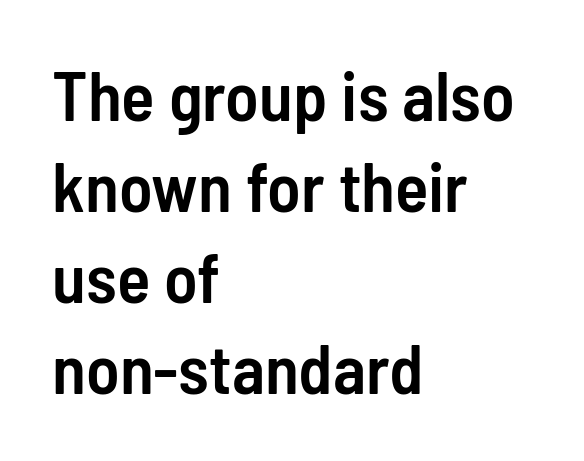
The passage shown is not underscored anywhere. Leftover space on each line is placed entirely after the last word. The font family rendered here belongs to the sans-serif group. A fair bit of extra ink — the face is semibold, not bold. When letters stand straight like this, we call the style roman or upright.
